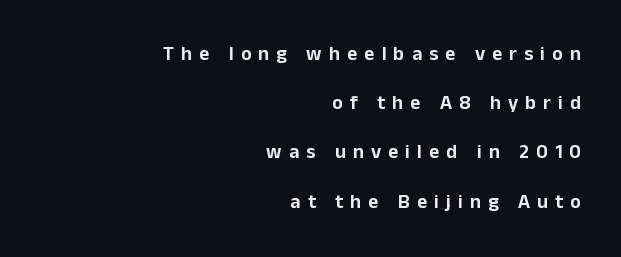
In terms of letterspacing, this is a distinctly airy, spread setting. Honestly, the rows look like they've been pulled way apart. Type without underlining. The letters stand straight up with perfectly vertical stems. Every row of glyphs terminates at an identical x-position on the right.
